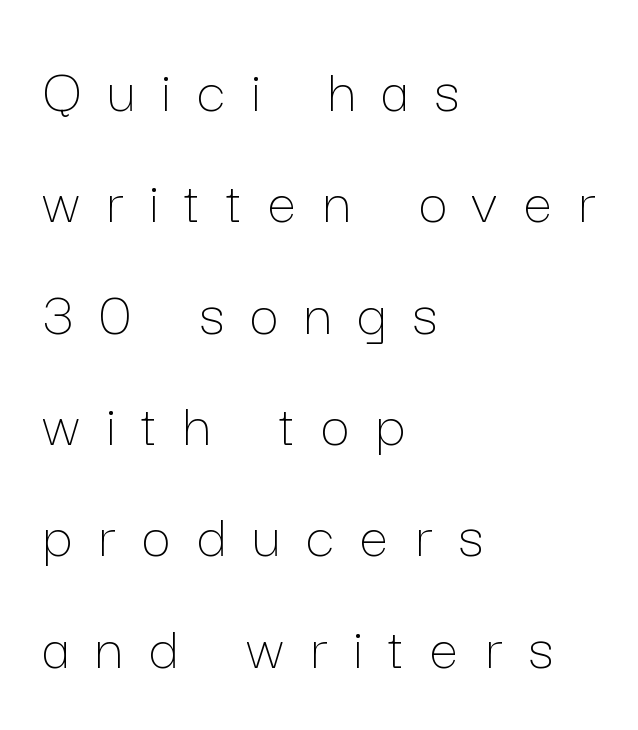
The image shows 64 px thin type, upright; set left-aligned, line spacing 1.74x, unusually wide letter spacing (+0.41 em), not underlined; low stroke contrast and a medium x-height.
